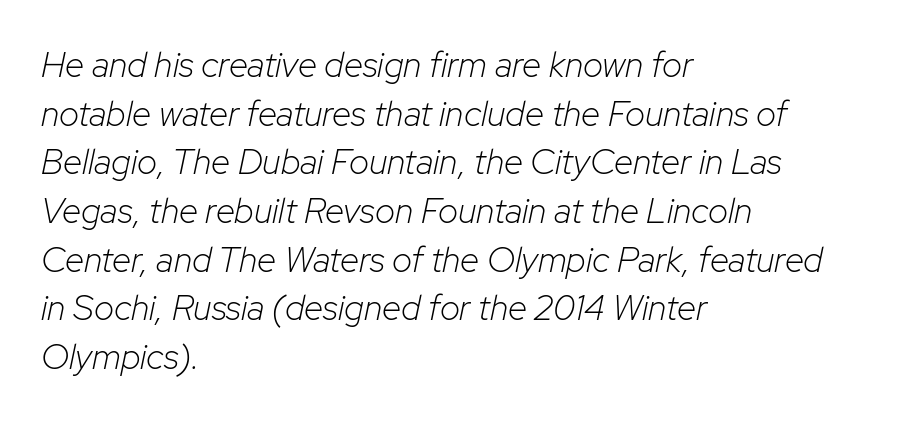
The image shows 35 px light type, italic (leaning right); set left-aligned, normal line spacing (1.39x), normal letter spacing, not underlined; low stroke contrast and a medium x-height.
